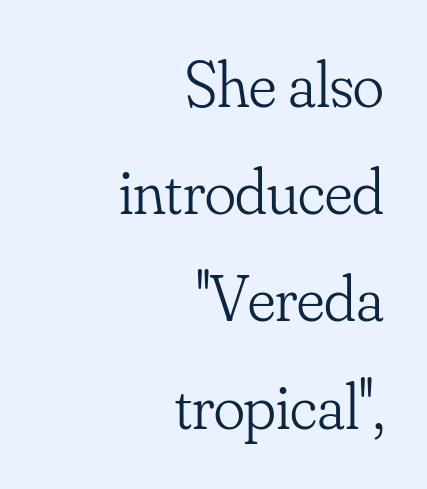
The image shows 65 px light serif type, upright; set right-aligned, normal line spacing (1.65x), normal letter spacing, not underlined; low stroke contrast and a small x-height.
